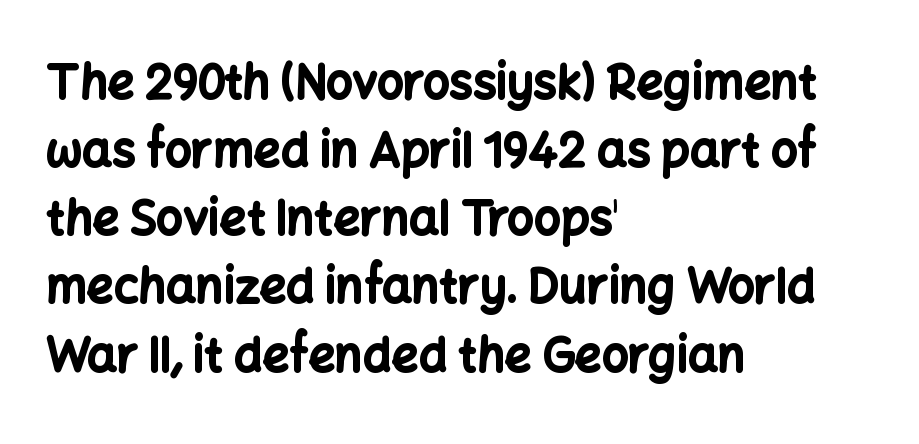
Descender tails drop into unmarked territory. What weight is shown? A full bold with thick strokes. The letters advance in unequal steps, a hallmark of proportional type. Is there much room between lines? A standard amount, neither cramped nor airy. In CSS terms this would be text-align: left. Here the glyphs are tracked normally, forming tight word shapes.
